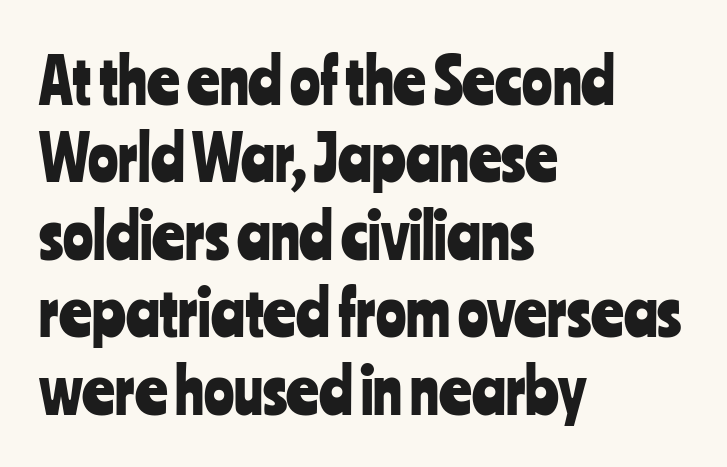
Q: Is the text italic (slanted)? A: No, it is upright.
Q: Is the typeface a serif or a sans-serif typeface? A: Sans-serif.
Q: Is the text underlined? A: No.
Q: How is the paragraph aligned? A: Left-aligned.
Q: Is the spacing between letters normal or unusually wide? A: Normal.
Q: Width (condensed, normal, or wide)? A: Condensed.
Q: Stroke contrast? A: Low.
Q: x-height? A: Medium.
Q: Monospaced? A: No.
